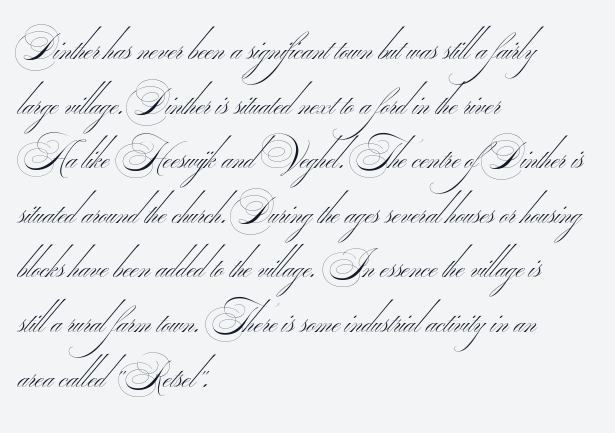
The compositor pushed each line to the left boundary. The glyphs in this specimen are sans serif. Line spacing here is normal. Words appear dense and cohesive because spacing is normal. Vertical stems look standard width or narrower in stroke. Has an underline been added? It has not.
